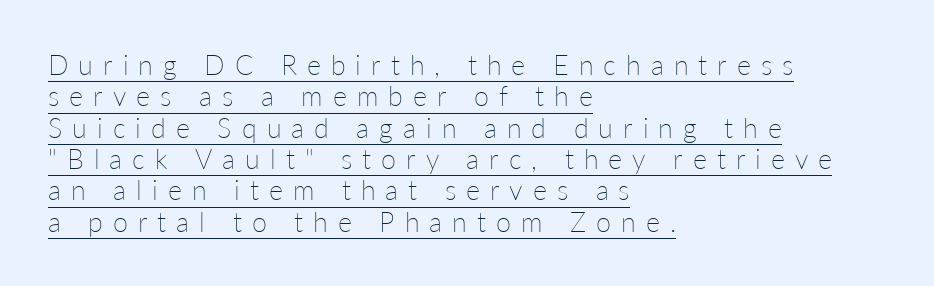
The image shows 27 px text type, upright; set left-aligned, line spacing 1.16x, unusually wide letter spacing (+0.37 em), underlined.
